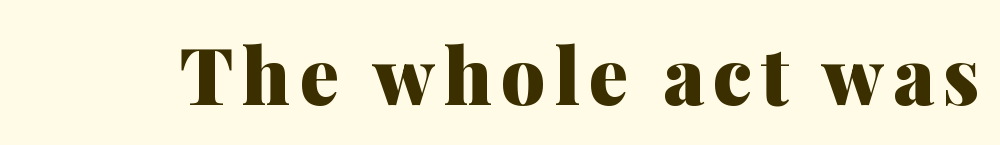
Think of a printed novel: that variable character pitch is what you see here. The font family rendered here belongs to the serif group. Strong, thick strokes mark this as bold type. This sample uses an upright cut, with every glyph sitting square on the baseline. The foot of each line stays bare and open.
